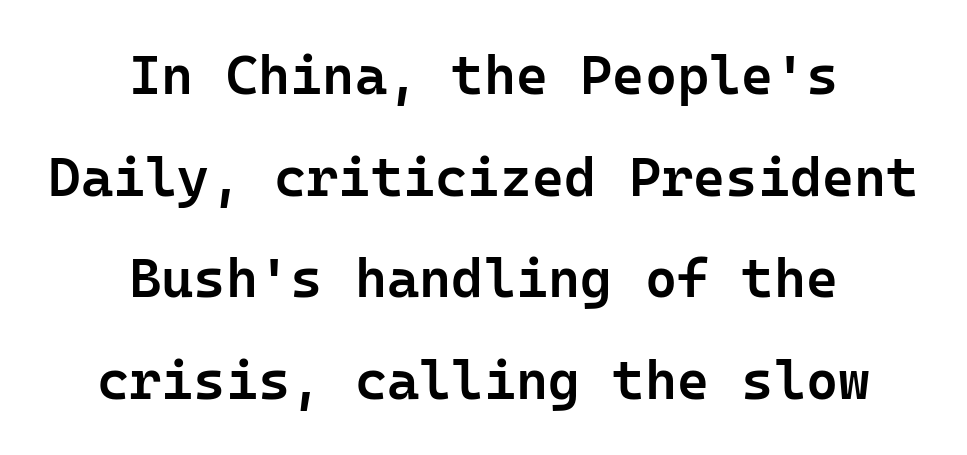
Check under the words: just untouched page. Compared with a flush-left layout, this one balances lines on the center instead. Strokes here are thickened, but only to semibold level. This rendering employs a face without finishing strokes, i.e., a sans-serif. These lines keep a tight, regular rhythm from letter to letter.
